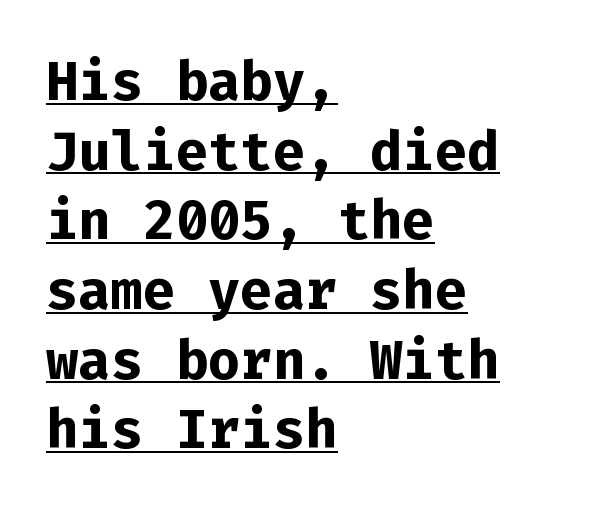
This sample uses plain, unmodified letter spacing. Regarding leading, the lines here are spaced in the standard way. Characters remain perfectly vertical along every line. I'd call this a sans setting — the letters go barefoot. Which margin do the lines hug? The left one — the right edge is uneven.
